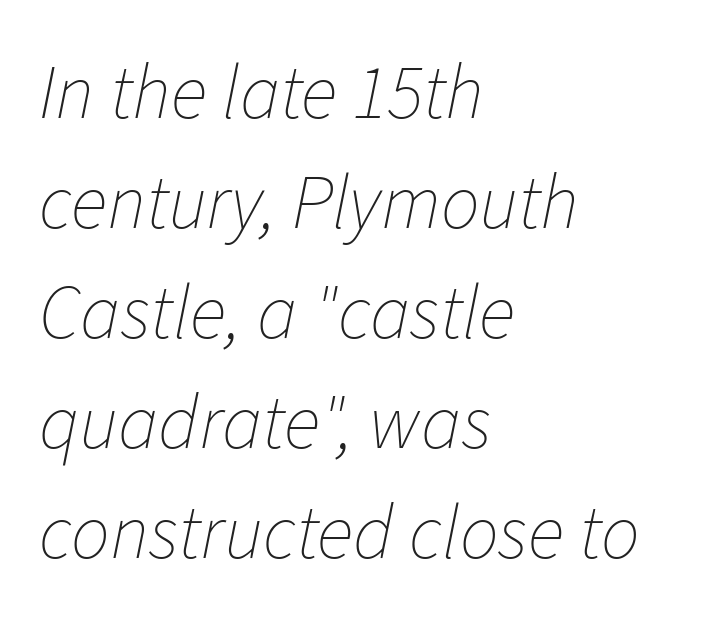
{"italic": "yes", "lean": "right", "slant_degrees": 11, "bold": "no", "weight": "thin", "width": "normal", "stroke_contrast": "low", "x_height": "medium", "monospaced": "no", "underline": "no", "align": "left", "line_spacing": "normal", "line_spacing_ratio": 1.43, "letter_spacing": "normal", "letter_spacing_em": 0.0, "glyph_px": 77}
